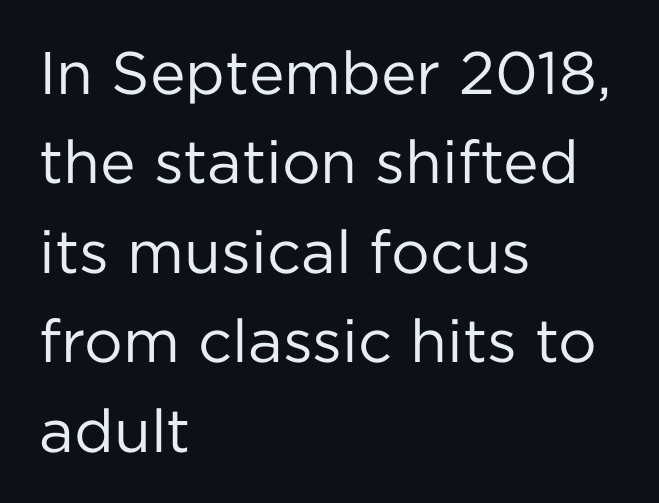
Each letter keeps its own natural width here, so spacing adapts to shape. Baseline-to-baseline distance is the conventional proportion of letter height. Words appear dense and cohesive because spacing is normal. Rule under the text: the space is simply empty. The lines are quadded left. The lettering stays uniformly vertical, giving the passage a roman look.
